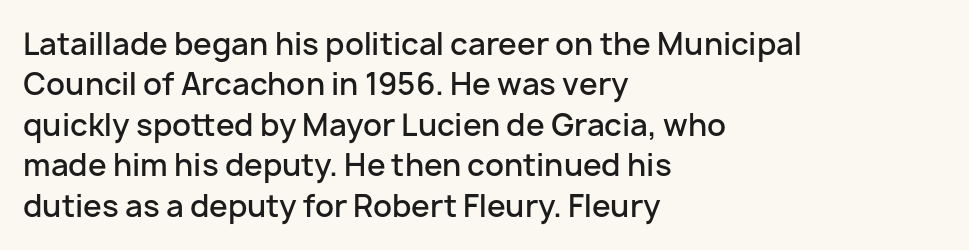
The image shows 30 px semibold sans-serif type, upright; set left-aligned, normal line spacing (1.35x), normal letter spacing, not underlined; low stroke contrast and a medium x-height.
